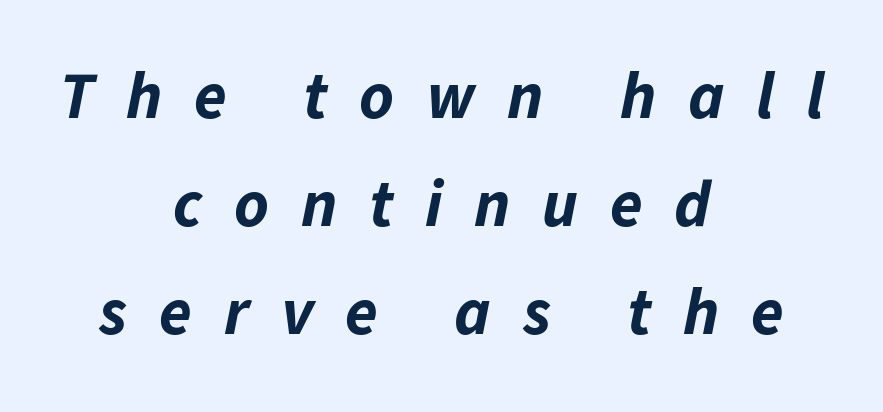
{"italic": "yes", "lean": "right", "slant_degrees": 11, "bold": "yes", "weight": "bold", "width": "normal", "stroke_contrast": "low", "x_height": "medium", "monospaced": "no", "underline": "no", "align": "center", "line_spacing": "normal", "line_spacing_ratio": 1.64, "letter_spacing": "wide", "letter_spacing_em": 0.48, "glyph_px": 66}
